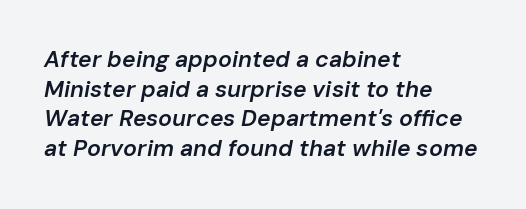
{"italic": "yes", "lean": "right", "slant_degrees": 10, "bold": "semi", "underline": "no", "align": "left", "line_spacing": "normal", "line_spacing_ratio": 1.29, "letter_spacing": "normal", "letter_spacing_em": 0.0, "glyph_px": 23}
